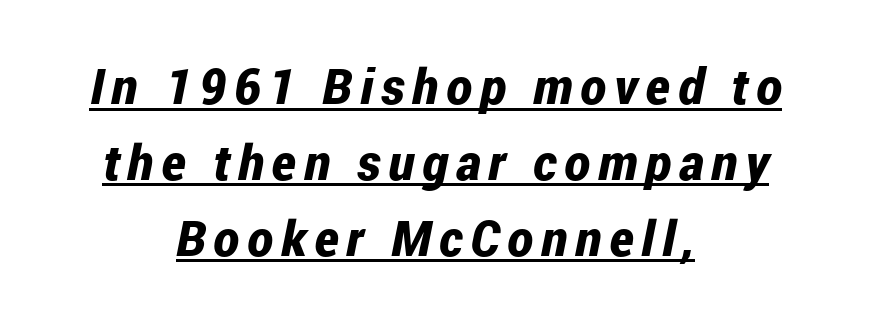
Q: Is the text bold? A: Yes.
Q: Is the text italic (slanted)? A: Yes, it leans right by about 12 degrees.
Q: Is the text underlined? A: Yes.
Q: How is the paragraph aligned? A: Centered.
Q: Is the spacing between lines tight, normal or loose? A: Normal.
Q: Width (condensed, normal, or wide)? A: Condensed.
Q: Stroke contrast? A: Low.
Q: x-height? A: Medium.
Q: Monospaced? A: No.
